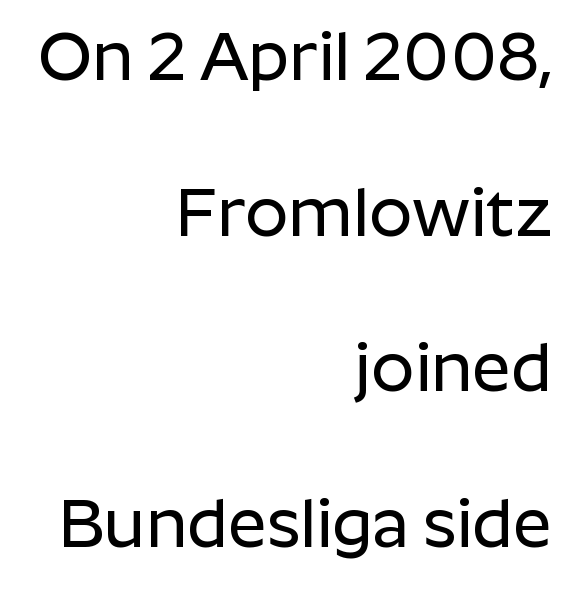
Q: Is the text italic (slanted)? A: No, it is upright.
Q: Is the typeface a serif or a sans-serif typeface? A: Sans-serif.
Q: Is the text underlined? A: No.
Q: How is the paragraph aligned? A: Right-aligned.
Q: Is the spacing between letters normal or unusually wide? A: Normal.
Q: Is the spacing between lines tight, normal or loose? A: Loose.
Q: Width (condensed, normal, or wide)? A: Normal.
Q: Stroke contrast? A: Low.
Q: x-height? A: Medium.
Q: Monospaced? A: No.
